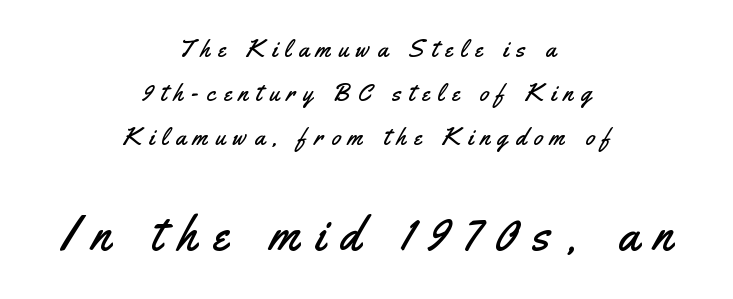
{"serif": "no", "width": "condensed", "stroke_contrast": "medium", "x_height": "small", "monospaced": "no", "underline": "no", "align": "center", "line_spacing_ratio": 1.83, "letter_spacing": "wide", "letter_spacing_em": 0.33, "larger_block": "second", "size_ratio": 2.0, "glyph_px": 48}
